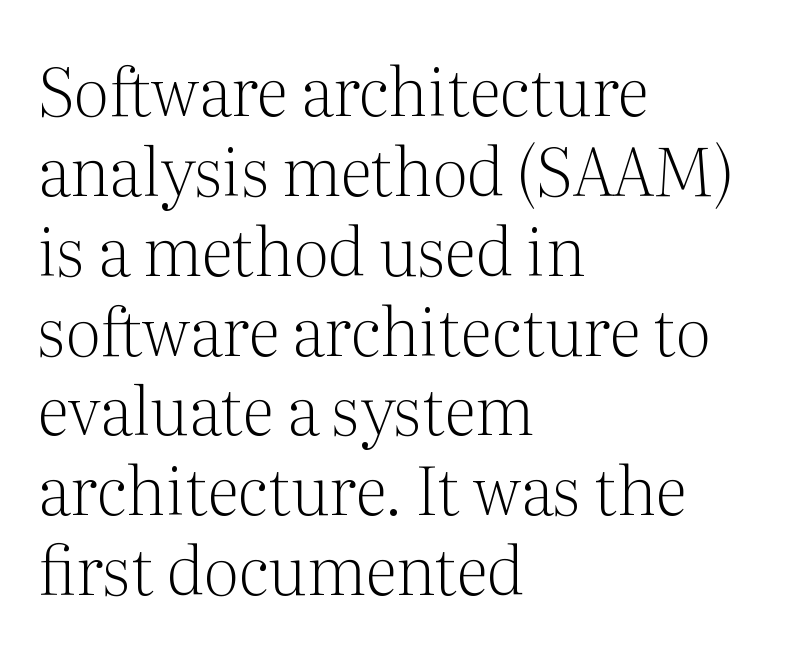
The type sits square on the baseline with zero lean. To sum up the face: it has serifs. Rule under the text: the space is simply empty. Varying glyph widths throughout — classic text-font behaviour.
